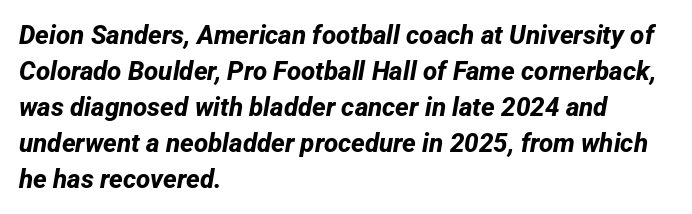
{"bold": "yes", "underline": "no", "align": "left", "line_spacing": "normal", "line_spacing_ratio": 1.38, "letter_spacing": "normal", "letter_spacing_em": 0.0, "glyph_px": 26}
